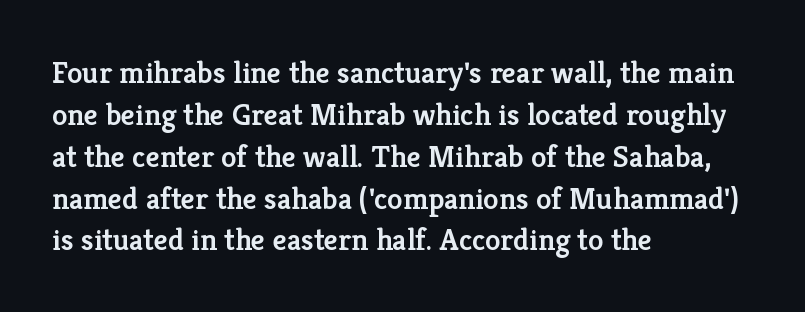
{"serif": "yes", "italic": "no", "bold": "semi", "weight": "semibold", "width": "normal", "stroke_contrast": "low", "x_height": "medium", "monospaced": "no", "underline": "no", "align": "left", "line_spacing": "normal", "line_spacing_ratio": 1.35, "letter_spacing": "normal", "letter_spacing_em": 0.0, "glyph_px": 31}
